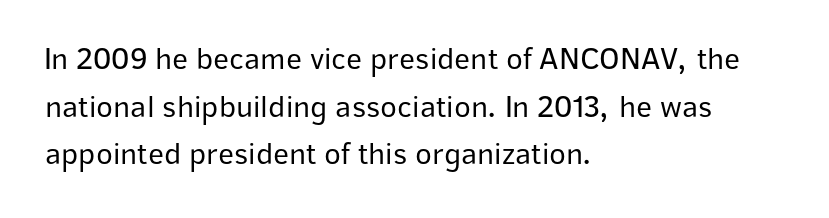
Here the designer chose a conventional face with non-uniform glyph widths. Stroke thickness stays within the range of a standard reading face or lighter. The block of text has a typical density, with ordinary space between rows. You can tell from the bare stems that sans-serif type was used. All the whitespace from short lines collects on the right. In terms of posture, this sample is upright.
